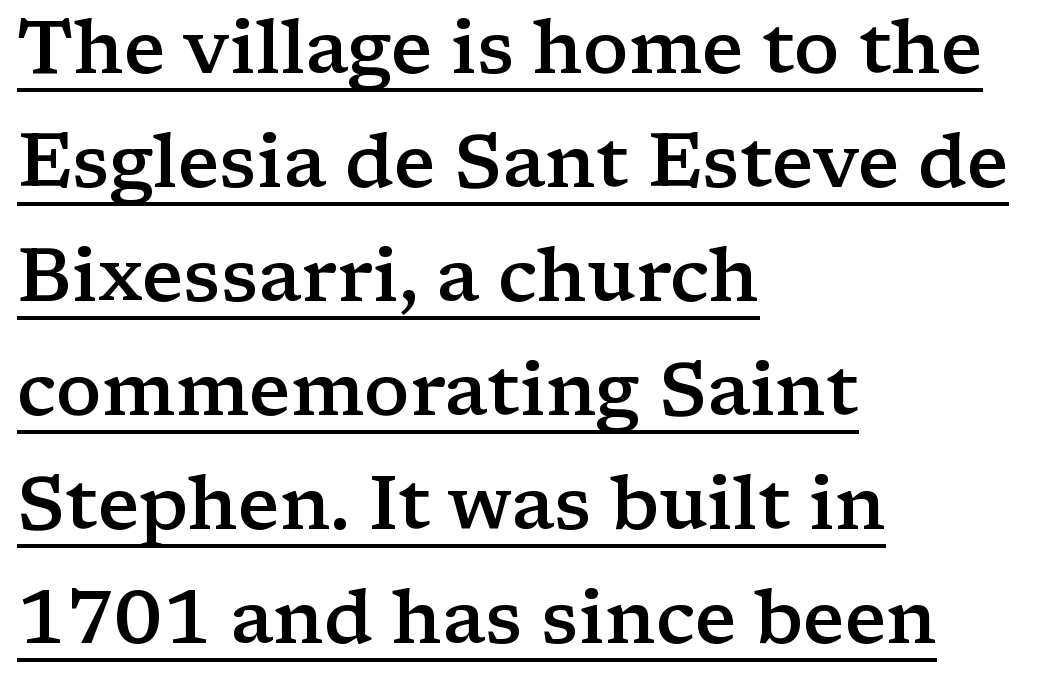
The image shows 75 px semibold, wide serif type, upright; set left-aligned, normal line spacing (1.52x), normal letter spacing, underlined; low stroke contrast and a medium x-height.
